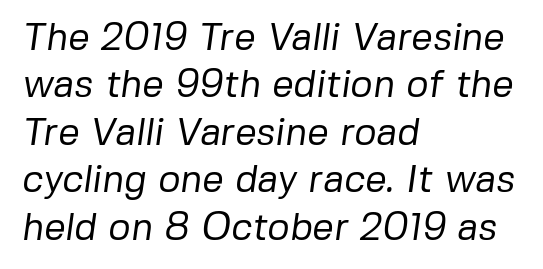
The leading is moderate, giving the passage an even texture. The rendering keeps characters at their native spacing. The strip under each line holds only bare page. Caption: face not bold, strokes unweighted. The face used here is proportionally spaced, like ordinary book or web type. Nothing sits at the stroke ends, so this counts as sans-serif.
